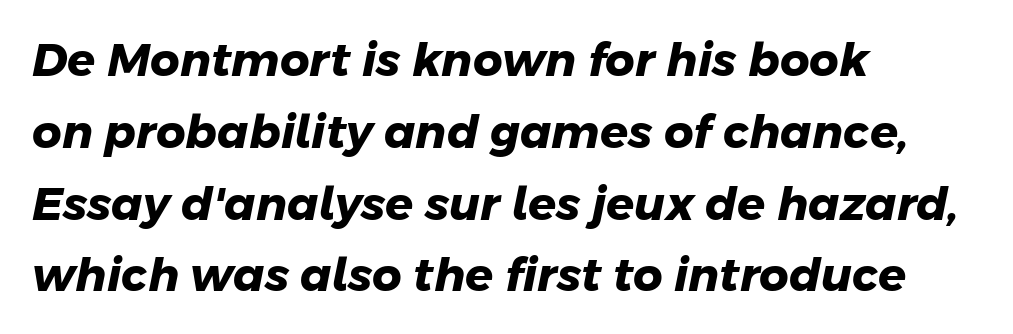
{"serif": "no", "bold": "yes", "weight": "heavy", "width": "normal", "stroke_contrast": "low", "x_height": "medium", "monospaced": "no", "underline": "no", "align": "left", "line_spacing": "normal", "line_spacing_ratio": 1.56, "letter_spacing": "normal", "letter_spacing_em": 0.0, "glyph_px": 46}
